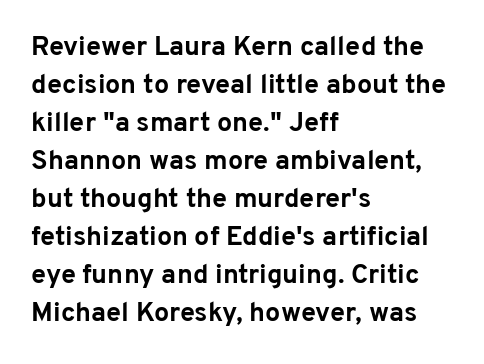
Q: Is the text bold? A: Yes.
Q: Is the text italic (slanted)? A: No, it is upright.
Q: Is the text underlined? A: No.
Q: How is the paragraph aligned? A: Left-aligned.
Q: Is the spacing between letters normal or unusually wide? A: Normal.
Q: Is the spacing between lines tight, normal or loose? A: Normal.
